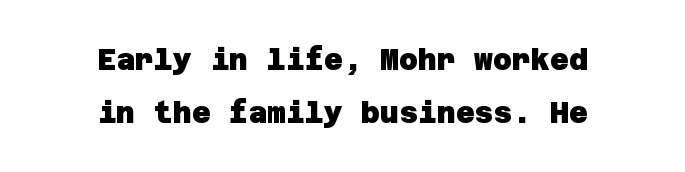
The image shows 29 px heavy sans-serif type; set centered, line spacing 1.82x, normal letter spacing, not underlined; low stroke contrast and a large x-height.
